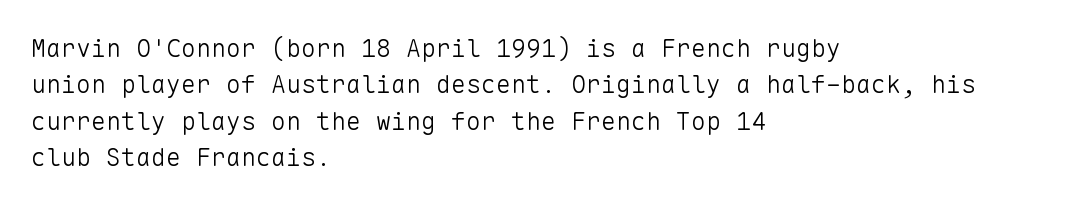
Q: Is the text bold? A: No.
Q: Is the text italic (slanted)? A: No, it is upright.
Q: Is the text underlined? A: No.
Q: How is the paragraph aligned? A: Left-aligned.
Q: Is the spacing between letters normal or unusually wide? A: Normal.
Q: Is the spacing between lines tight, normal or loose? A: Normal.
